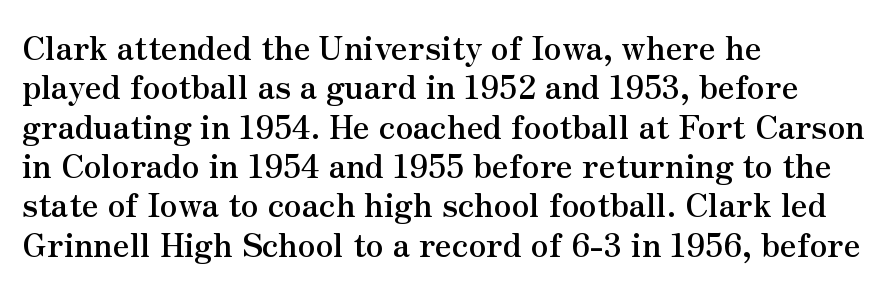
The image shows 32 px semibold serif type, upright; set left-aligned, line spacing 1.23x, normal letter spacing, not underlined; medium stroke contrast and a small x-height.
